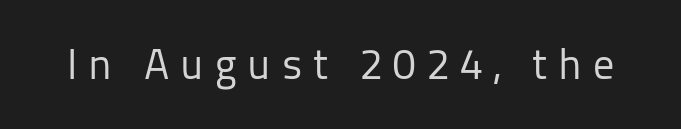
Does extra space separate the letters? Yes, quite a lot of it. No letter is thick-stroked: the sample isn't bold. Each letter keeps its own natural width here, so spacing adapts to shape. Every character sits straight up, as roman type does. Serif or sans? Sans — the stroke terminals are bare.
